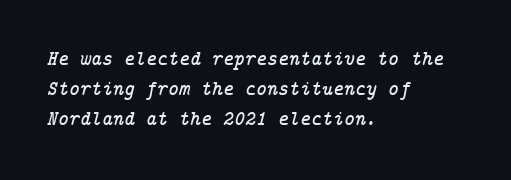
Q: Is the text italic (slanted)? A: Yes, it leans right by about 14 degrees.
Q: Is the text underlined? A: No.
Q: How is the paragraph aligned? A: Left-aligned.
Q: Is the spacing between letters normal or unusually wide? A: Normal.
Q: Is the spacing between lines tight, normal or loose? A: Normal.
